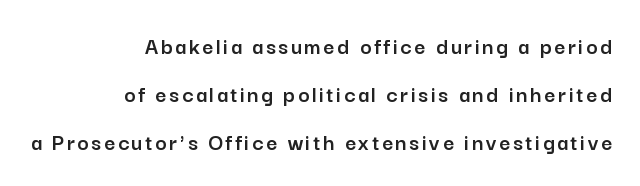
Every character sits straight up, as roman type does. Is there much room between lines? Yes — plenty of vertical air separates them. A clean baseline with only descenders dipping below it. If you drew a ruler down the right edge, every line would touch it.
